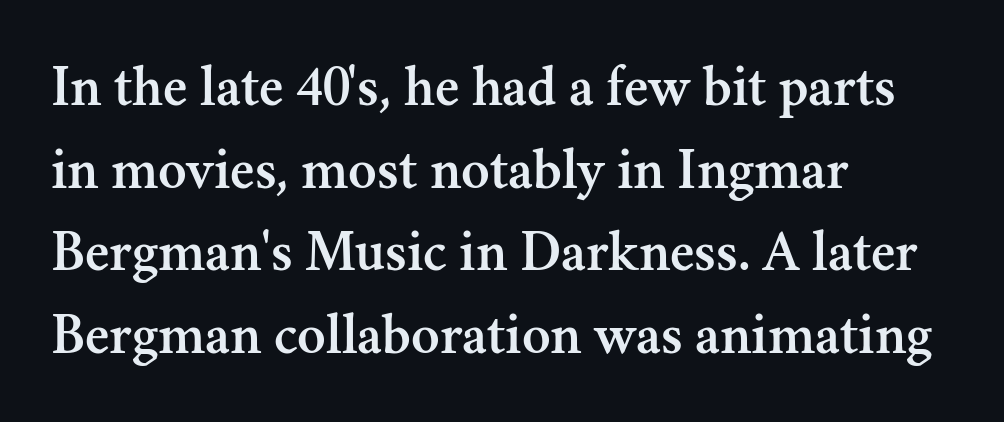
Just letters on the line, the space beneath them empty. Letter spacing: default. Do the characters align in a grid? No, the font is proportional. Ordinary non-slanted type is in use. Casual observation: everything's shoved over to the left.
